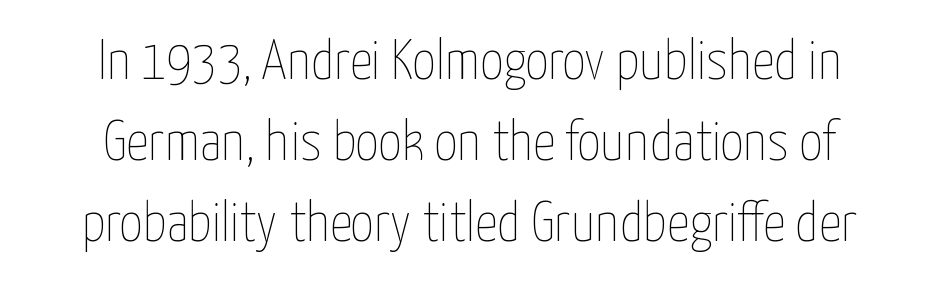
The image shows 56 px thin, condensed type, upright; set normal line spacing (1.45x), normal letter spacing, not underlined; low stroke contrast and a medium x-height.
